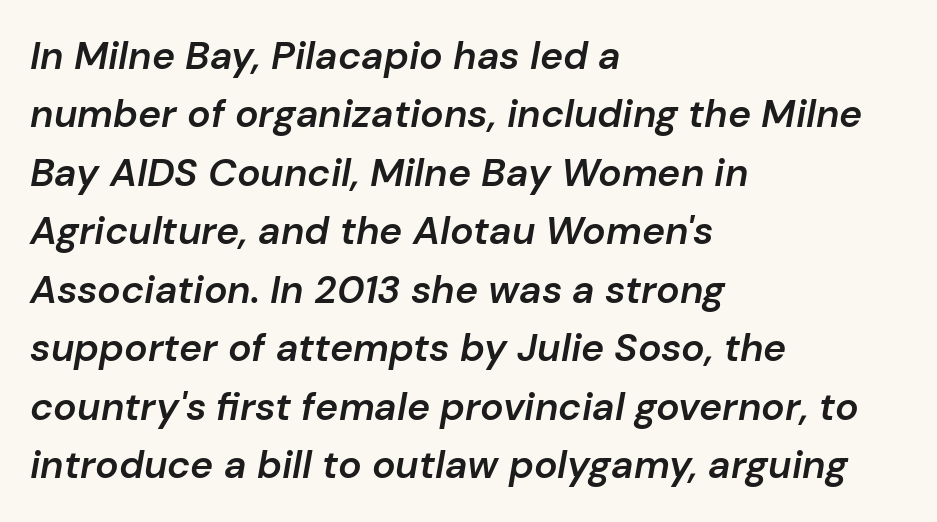
The image shows 39 px semibold type, italic (leaning right); set left-aligned, normal line spacing (1.5x), normal letter spacing, not underlined; low stroke contrast and a medium x-height.
